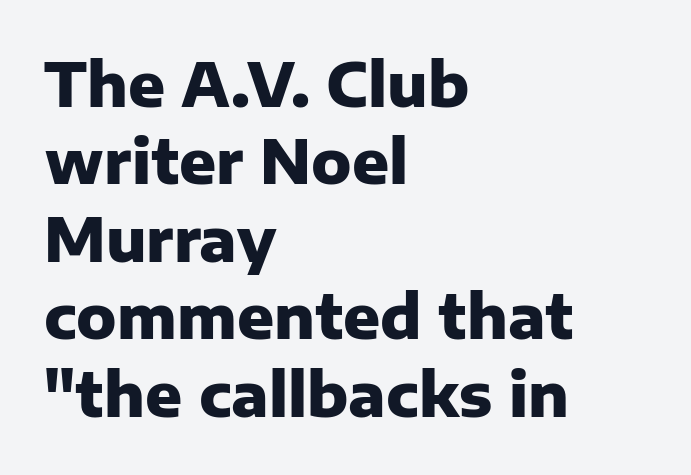
These lines sit exactly where default settings would place them. The gaps between neighbouring characters are ordinary and unremarkable. The text was rendered using a sans face with plain stroke endings. Plain, unruled lines of type. Spacing verdict: proportional, widths tailored to each character.
